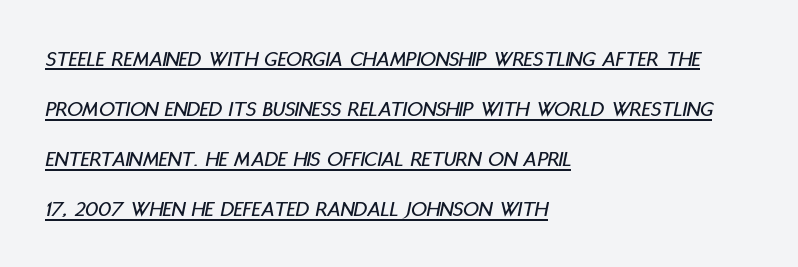
If you drew a line through each stem, it would be angled. The typesetter has applied underlining to the passage shown. Quick note: interline space is abundant. Each line starts at the same left margin while the right side varies.
